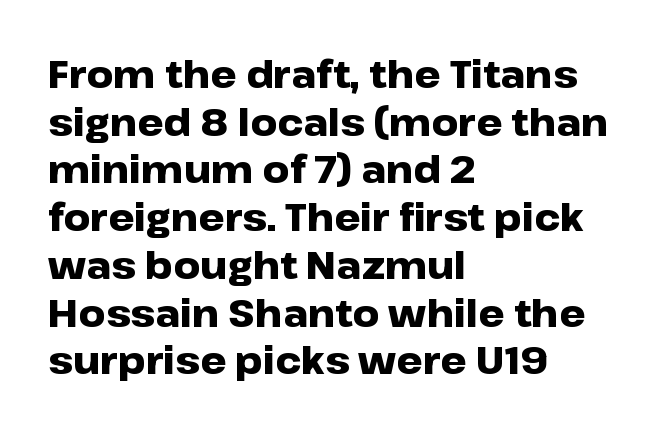
The image shows 37 px heavy, wide sans-serif type, upright; set left-aligned, normal line spacing (1.29x), normal letter spacing, not underlined; low stroke contrast and a medium x-height.
